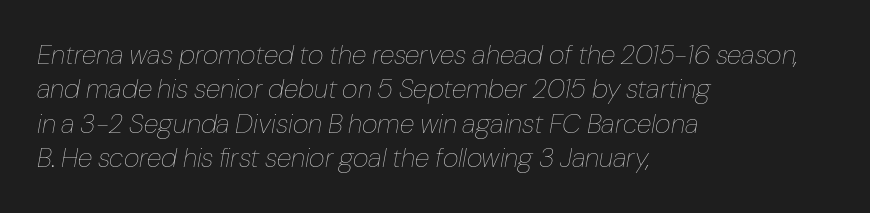
The image shows 27 px text type, italic (leaning right); set left-aligned, normal line spacing (1.27x), normal letter spacing, not underlined.
